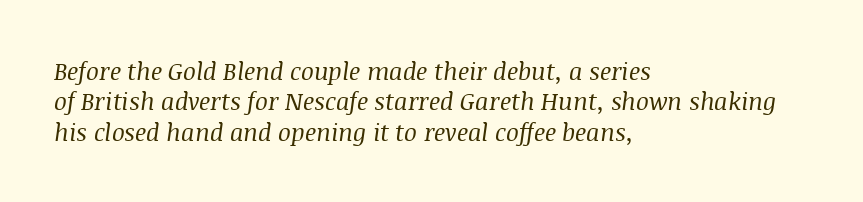
The image shows 24 px text type, italic (leaning right); set left-aligned, normal line spacing (1.27x), normal letter spacing, not underlined.
